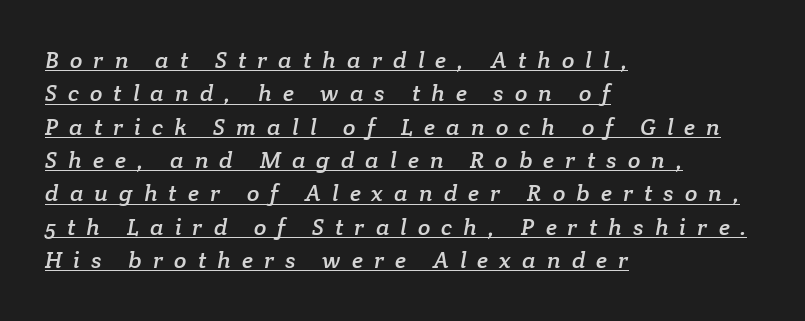
The image shows 23 px text type; set left-aligned, normal line spacing (1.45x), unusually wide letter spacing (+0.48 em), underlined.
